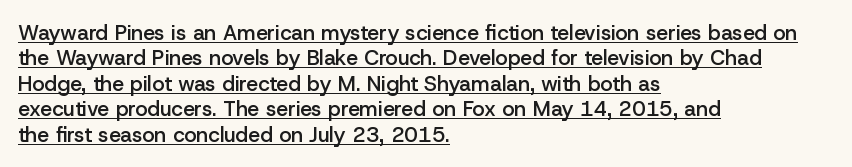
The image shows 21 px text type, upright; set left-aligned, line spacing 1.21x, normal letter spacing, underlined.
